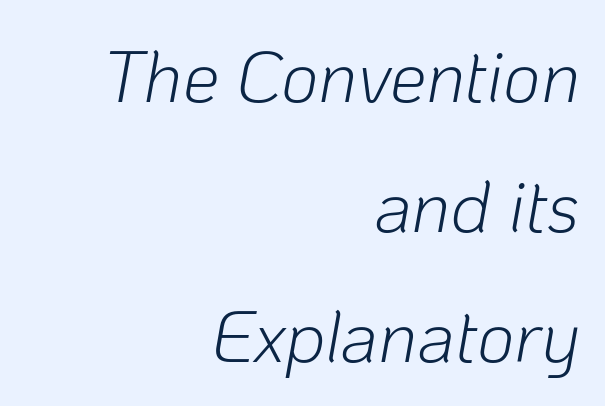
{"italic": "yes", "lean": "right", "slant_degrees": 10, "bold": "no", "weight": "light", "width": "normal", "stroke_contrast": "low", "x_height": "medium", "monospaced": "no", "underline": "no", "align": "right", "line_spacing_ratio": 1.78, "letter_spacing": "normal", "letter_spacing_em": 0.0, "glyph_px": 73}
